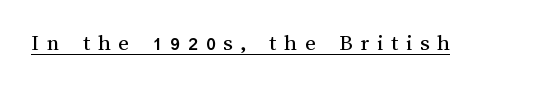
{"italic": "no", "bold": "no", "underline": "yes", "letter_spacing": "wide", "letter_spacing_em": 0.34, "glyph_px": 23}
